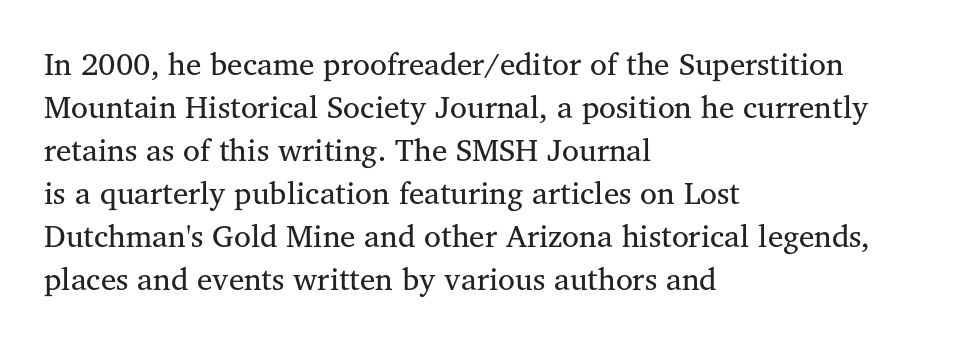
The image shows 31 px regular-weight serif type, upright; set left-aligned, normal line spacing (1.39x), normal letter spacing, not underlined; medium stroke contrast and a medium x-height.
